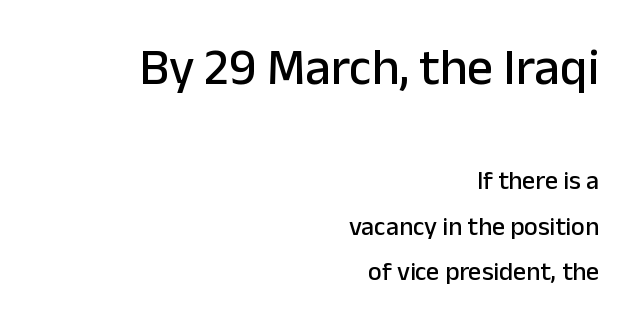
Q: Is the text italic (slanted)? A: No, it is upright.
Q: Is the typeface a serif or a sans-serif typeface? A: Sans-serif.
Q: Is the text underlined? A: No.
Q: How is the paragraph aligned? A: Right-aligned.
Q: Is the spacing between letters normal or unusually wide? A: Normal.
Q: Which block of text is set in a larger size, the first (top) or the second (bottom)? A: The first (top) one.
Q: Width (condensed, normal, or wide)? A: Normal.
Q: Stroke contrast? A: Low.
Q: x-height? A: Medium.
Q: Monospaced? A: No.
